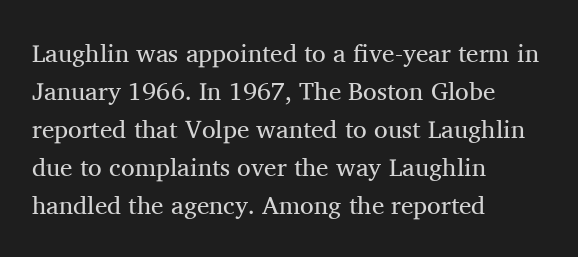
{"italic": "no", "bold": "no", "underline": "no", "align": "left", "line_spacing": "normal", "line_spacing_ratio": 1.52, "letter_spacing": "normal", "letter_spacing_em": 0.0, "glyph_px": 25}
